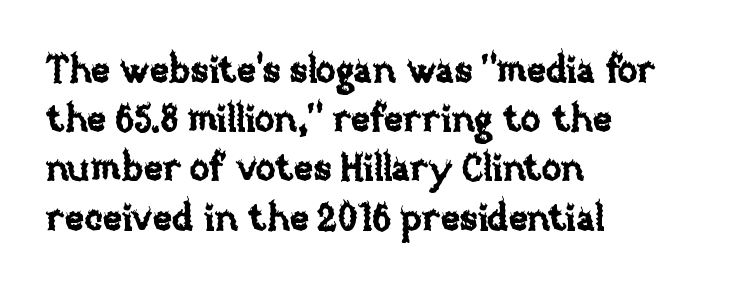
The rendering anchors every line to the left-hand side. Posture: straight, roman, zero tilt. This sample keeps an unexceptional amount of space between lines. Just letters on the line, the space beneath them empty.
